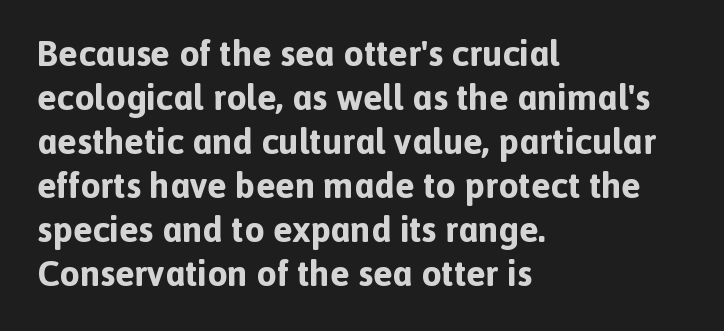
The lettering holds an erect, upright posture throughout. I'd describe the lettering as bold — thick and assertive. The compositor pushed each line to the left boundary. Letter spacing: default.
